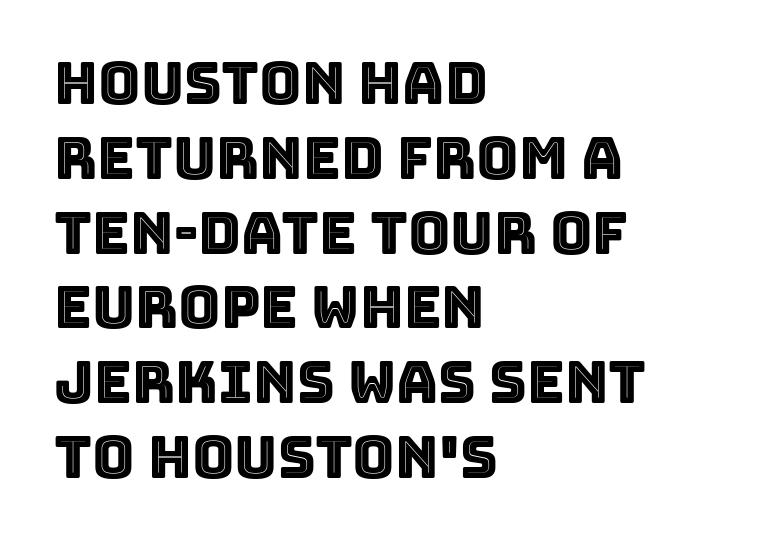
The space between consecutive lines is moderate. A typesetter would mark this as roman, not italic. This sample has the flowing, uneven cadence of proportional lettering. Is the letter spacing exaggerated? No — it looks like the ordinary default.
